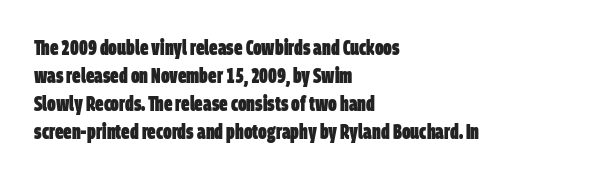
Horizontal bands of white between lines are of average thickness. The face used here is rendered with its standard letterfit. Caption: bold face, heavy strokes. Which margin do the lines hug? The left one — the right edge is uneven. A clean baseline with only descenders dipping below it.
